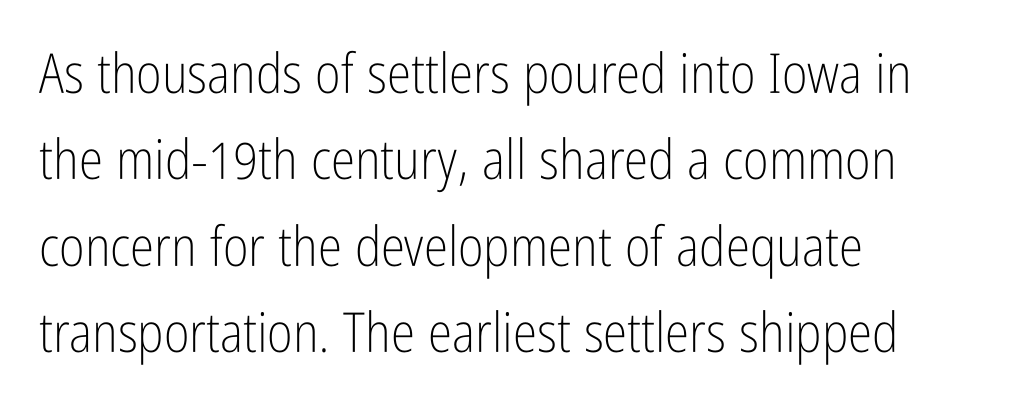
The face used here is proportionally spaced, like ordinary book or web type. Compared with typical body copy, the letter spacing here is the same. In terms of posture, this sample is upright. Stem width sits at or under what a default text font uses. Every row of glyphs begins at an identical x-position on the left.
